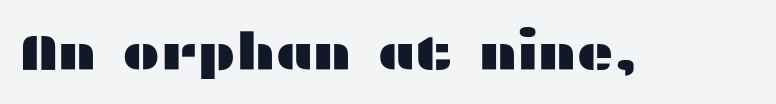
{"serif": "no", "italic": "no", "width": "wide", "stroke_contrast": "medium", "x_height": "medium", "monospaced": "no", "underline": "no", "letter_spacing": "normal", "letter_spacing_em": 0.0, "glyph_px": 51}
